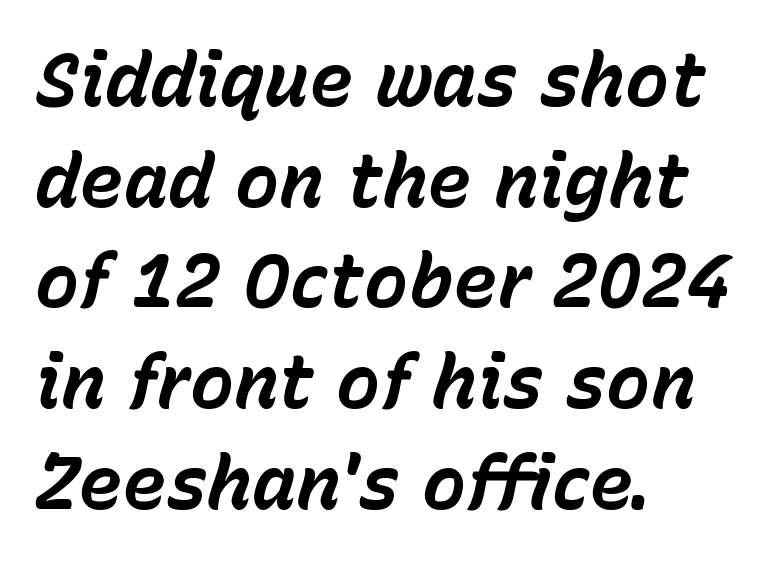
Strong, thick strokes mark this as bold type. Has an underline been added? It has not. The rendering anchors every line to the left-hand side. Summary of vertical rhythm: regular, with standard interline spacing.
